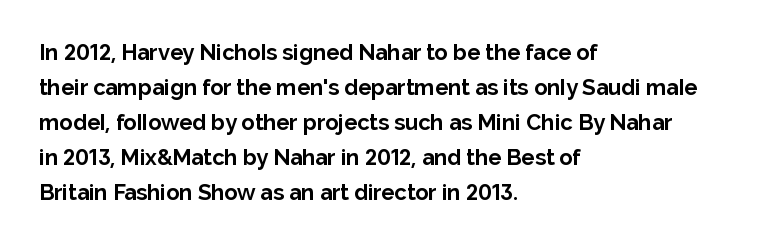
{"italic": "no", "bold": "yes", "underline": "no", "align": "left", "line_spacing": "normal", "line_spacing_ratio": 1.59, "letter_spacing": "normal", "letter_spacing_em": 0.0, "glyph_px": 22}
